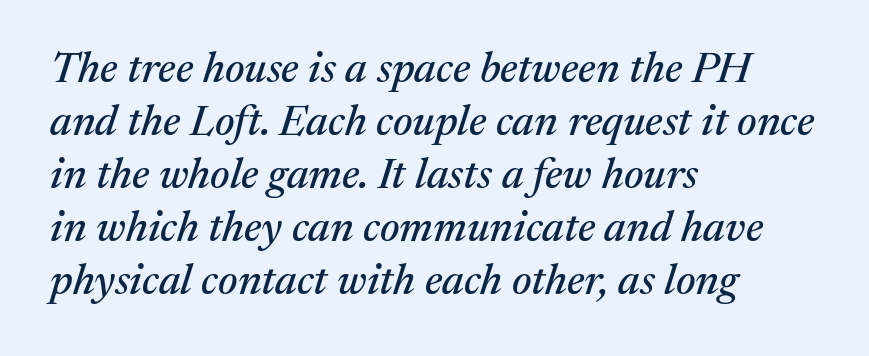
{"serif": "yes", "italic": "yes", "lean": "right", "slant_degrees": 17, "width": "normal", "stroke_contrast": "medium", "x_height": "medium", "monospaced": "no", "underline": "no", "align": "left", "line_spacing_ratio": 1.23, "letter_spacing": "normal", "letter_spacing_em": 0.0, "glyph_px": 43}
